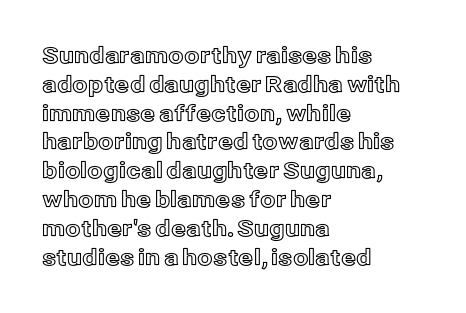
The image shows 22 px text type, upright; set left-aligned, normal line spacing (1.31x), normal letter spacing, not underlined.
